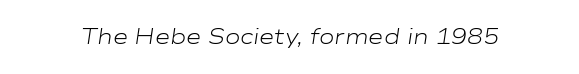
The image shows 21 px text type, italic (leaning right); set normal letter spacing, not underlined.
